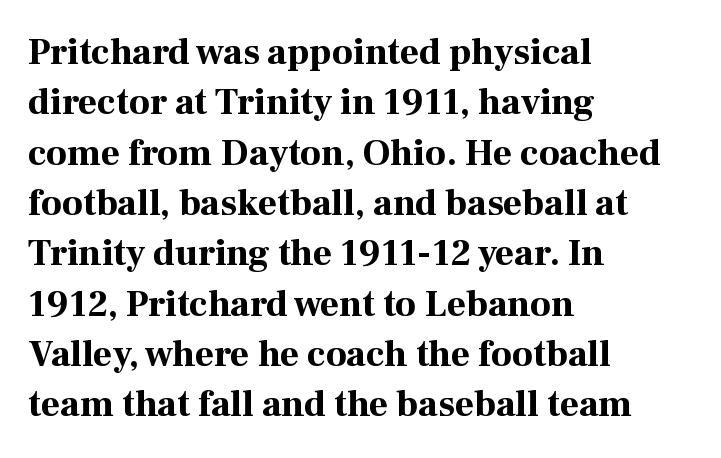
Q: Is the text bold? A: Yes.
Q: Is the text italic (slanted)? A: No, it is upright.
Q: Is the typeface a serif or a sans-serif typeface? A: Serif.
Q: Is the text underlined? A: No.
Q: How is the paragraph aligned? A: Left-aligned.
Q: Is the spacing between letters normal or unusually wide? A: Normal.
Q: Is the spacing between lines tight, normal or loose? A: Normal.
Q: Width (condensed, normal, or wide)? A: Normal.
Q: Stroke contrast? A: High.
Q: x-height? A: Medium.
Q: Monospaced? A: No.
